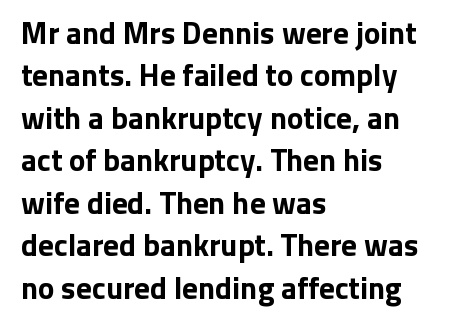
The image shows 31 px bold sans-serif type, upright; set left-aligned, normal line spacing (1.37x), normal letter spacing, not underlined; low stroke contrast and a medium x-height.
